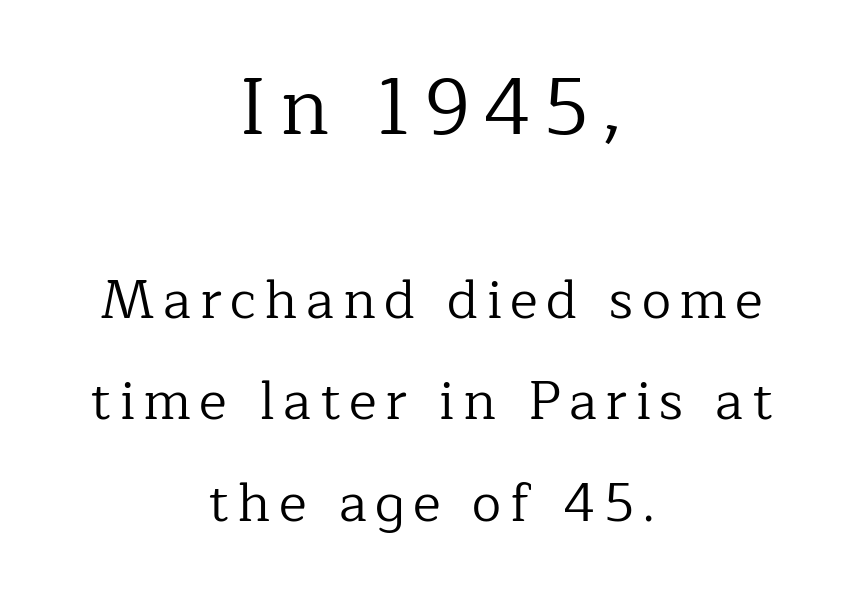
Loosely led — the rows are spread out. A bare baseline throughout the passage. Each letter keeps its own natural width here, so spacing adapts to shape. The font is comparable to plain body text, perhaps lighter. Stroke terminals: seriffed.
